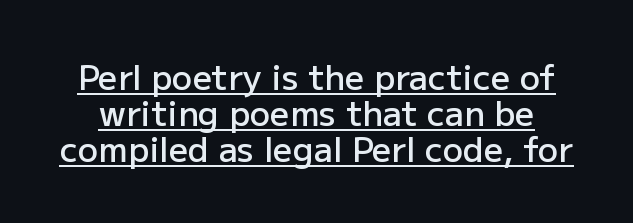
A roman cut, with each character standing at attention. Look at the tracking — it's just the regular setting, nothing added. Emphasis is given by a line drawn under the lettering. Examine the stroke ends and you'll find no serifs. Quick note: interline space is minimal.
